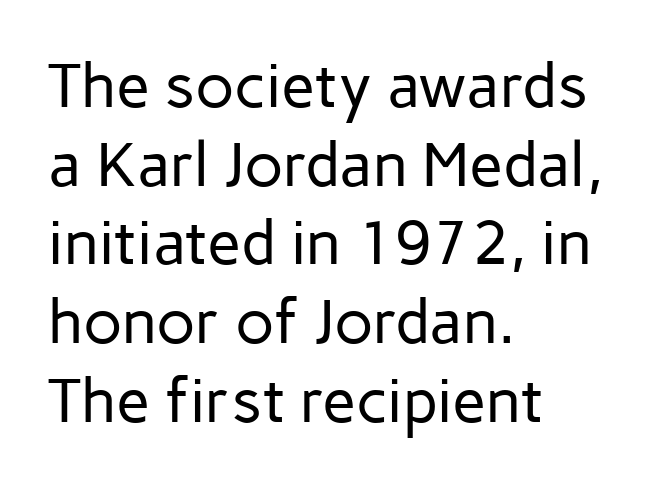
{"serif": "no", "italic": "no", "bold": "no", "weight": "regular", "width": "normal", "stroke_contrast": "low", "x_height": "medium", "monospaced": "no", "underline": "no", "align": "left", "line_spacing": "normal", "line_spacing_ratio": 1.27, "letter_spacing": "normal", "letter_spacing_em": 0.0, "glyph_px": 62}
